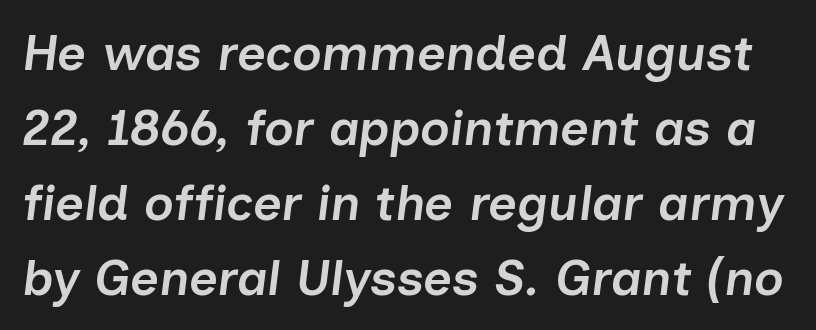
The image shows 50 px semibold type, italic (leaning right); set normal line spacing (1.5x), normal letter spacing, not underlined; low stroke contrast and a medium x-height.
